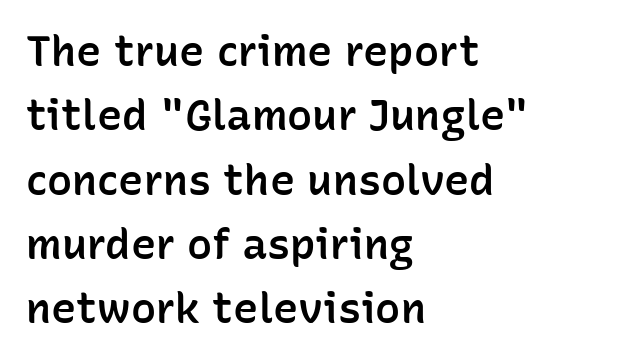
Summary of vertical rhythm: regular, with standard interline spacing. Where is the straight margin? On the left. When letters stand straight like this, we call the style roman or upright. The letters carry no serifs — their stems end cleanly without finishing strokes. This rendering features lettering with no underline. What weight is shown? A semibold, between regular and bold.
